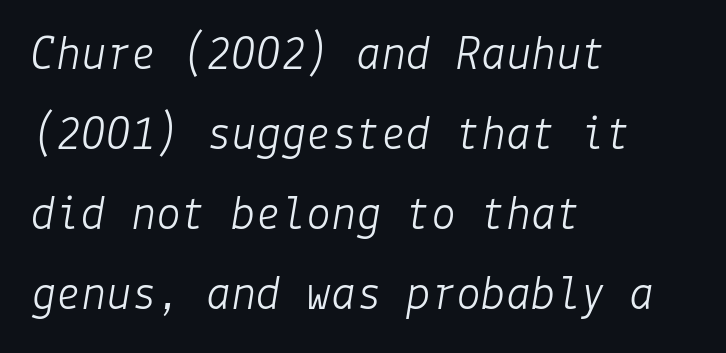
The rendering anchors every line to the left-hand side. Characters are canted at an angle relative to the baseline's perpendicular. Horizontal bands of white between lines are of average thickness. The type is set solid horizontally, with unmodified tracking. Descender tails drop into unmarked territory.
